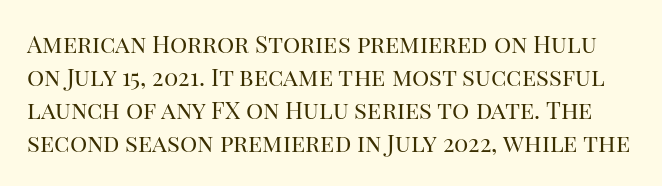
Compared with typical paragraphs, the rows here are spaced about the same. Stroke thickness stays within the range of a standard reading face or lighter. Words appear dense and cohesive because spacing is normal. Only glyphs here, with clear space below each row. This is the regular roman posture of the typeface.
